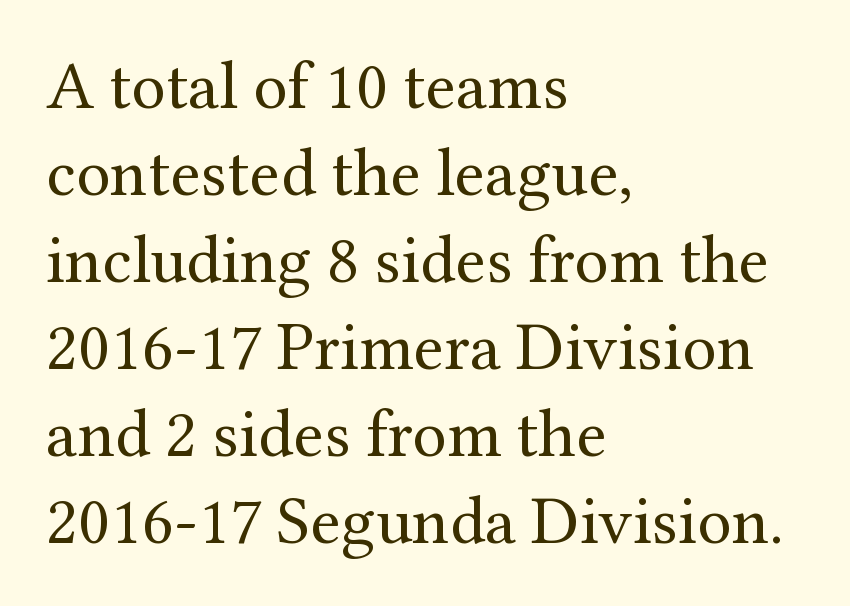
Varying glyph widths throughout — classic text-font behaviour. Short and long lines alike share a common starting point at left. Letters have the restrained weight of plain body copy at most. The leading is moderate, giving the passage an even texture. The text was rendered using a seriffed face with decorative stroke endings.
